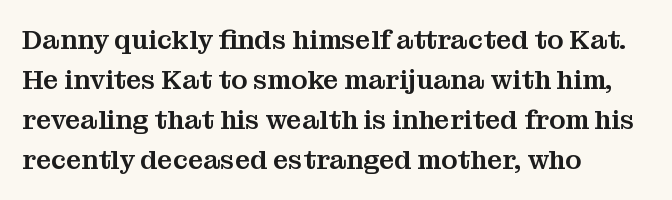
Q: Is the text italic (slanted)? A: No, it is upright.
Q: Is the text underlined? A: No.
Q: How is the paragraph aligned? A: Left-aligned.
Q: Is the spacing between letters normal or unusually wide? A: Normal.
Q: Is the spacing between lines tight, normal or loose? A: Normal.
